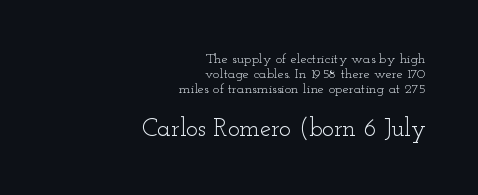
Q: Is the text bold? A: No.
Q: Is the text italic (slanted)? A: No, it is upright.
Q: Is the text underlined? A: No.
Q: How is the paragraph aligned? A: Right-aligned.
Q: Is the spacing between letters normal or unusually wide? A: Normal.
Q: Is the spacing between lines tight, normal or loose? A: Tight.
Q: Which block of text is set in a larger size, the first (top) or the second (bottom)? A: The second (bottom) one.
